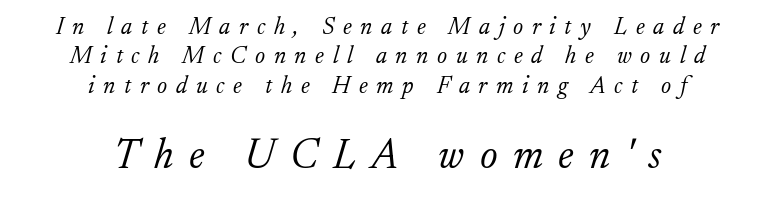
Proportional: the letters do not fall into vertical columns. Vertical stems look standard width or narrower in stroke. Where is the straight margin? There isn't one; the lines are centered. This sample uses expanded letter spacing, leaving extra air between glyphs. Scale increases going downward across the two blocks. To sum up the face: it has serifs.
